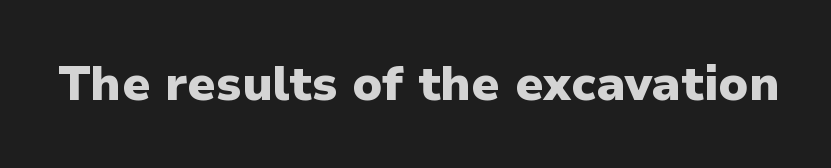
Notice how thick the strokes are: this is what a full bold looks like. The letters stand straight up with perfectly vertical stems. These lines are rendered in a variable-pitch font. Nobody drew a line under any word here. Nothing sits at the stroke ends, so this counts as sans-serif.
